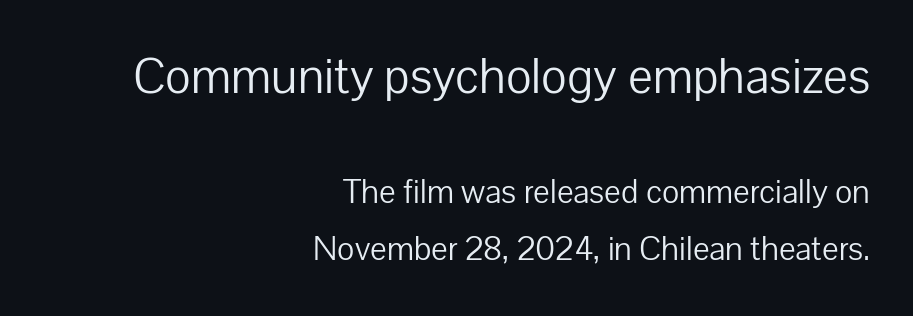
{"serif": "no", "italic": "no", "bold": "no", "weight": "light", "width": "normal", "stroke_contrast": "low", "x_height": "medium", "monospaced": "no", "underline": "no", "align": "right", "line_spacing": "normal", "line_spacing_ratio": 1.63, "letter_spacing": "normal", "letter_spacing_em": 0.0, "larger_block": "first", "size_ratio": 1.49, "glyph_px": 52}
